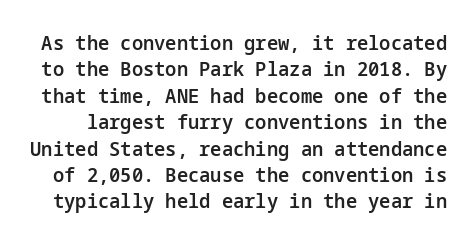
Q: Is the text bold? A: Semi-bold.
Q: Is the text italic (slanted)? A: No, it is upright.
Q: Is the text underlined? A: No.
Q: Is the spacing between letters normal or unusually wide? A: Normal.
Q: Is the spacing between lines tight, normal or loose? A: Normal.
